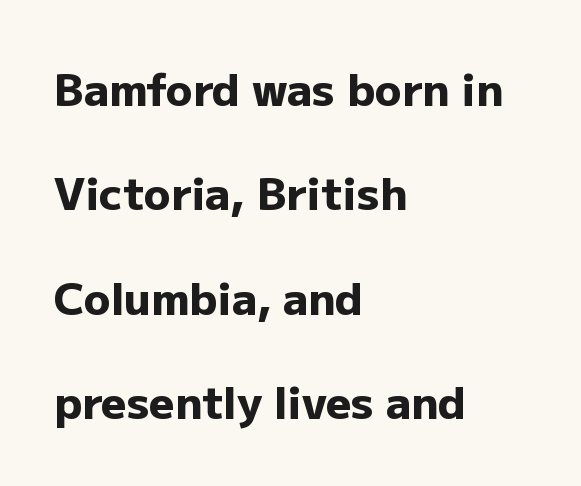
Q: Is the text bold? A: Yes.
Q: Is the text italic (slanted)? A: No, it is upright.
Q: Is the typeface a serif or a sans-serif typeface? A: Sans-serif.
Q: Is the text underlined? A: No.
Q: How is the paragraph aligned? A: Left-aligned.
Q: Is the spacing between letters normal or unusually wide? A: Normal.
Q: Is the spacing between lines tight, normal or loose? A: Loose.
Q: Width (condensed, normal, or wide)? A: Normal.
Q: Stroke contrast? A: Low.
Q: x-height? A: Medium.
Q: Monospaced? A: No.
